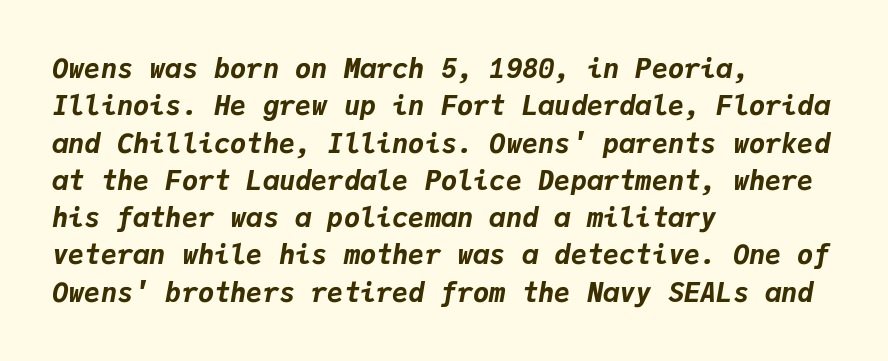
Looking at the ascenders, they clearly lean. A typesetter would call this leading conventional body-copy spacing. Visually the block forms a straight wall on the left and a jagged coastline on the right. Plain, unruled lines of type. Weight: bold. Nobody touched the tracking dial on this one.
